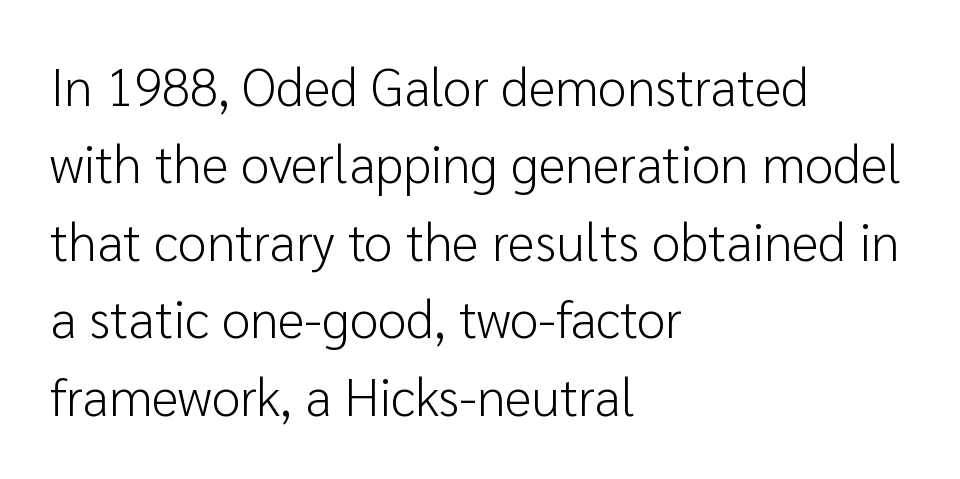
The image shows 52 px light sans-serif type, upright; set left-aligned, normal line spacing (1.49x), normal letter spacing, not underlined; low stroke contrast and a medium x-height.
